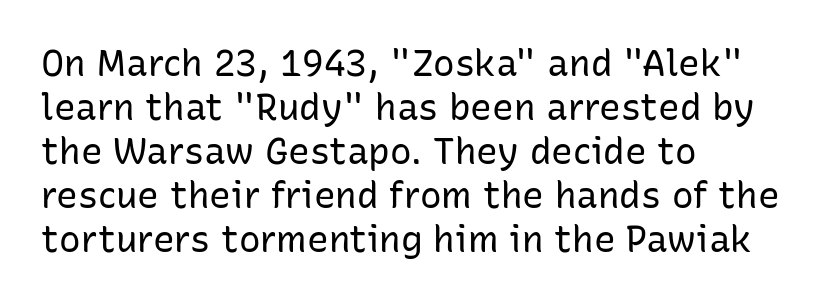
Q: Is the text bold? A: No.
Q: Is the text italic (slanted)? A: No, it is upright.
Q: Is the typeface a serif or a sans-serif typeface? A: Sans-serif.
Q: Is the text underlined? A: No.
Q: How is the paragraph aligned? A: Left-aligned.
Q: Is the spacing between letters normal or unusually wide? A: Normal.
Q: Width (condensed, normal, or wide)? A: Normal.
Q: Stroke contrast? A: Low.
Q: x-height? A: Medium.
Q: Monospaced? A: No.
